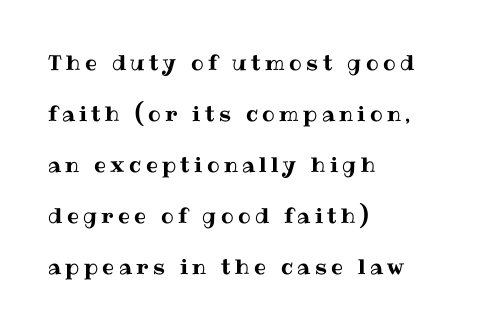
A student would call this left alignment; a typographer would say flush left, rag right. Caption: expanded tracking, letters set apart. Clear beneath every line of the passage. Airy leading. A typesetter would mark this as roman, not italic.
